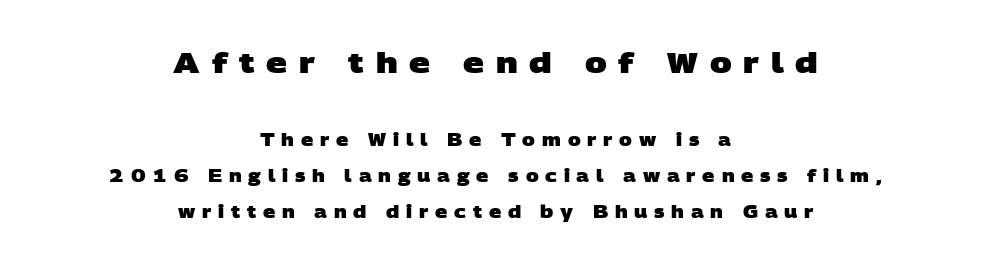
The image shows 29 px heavy, wide sans-serif type; set centered, loose line spacing (2.13x), unusually wide letter spacing (+0.4 em), not underlined; the first (top) block is 1.71x larger; low stroke contrast and a large x-height.
